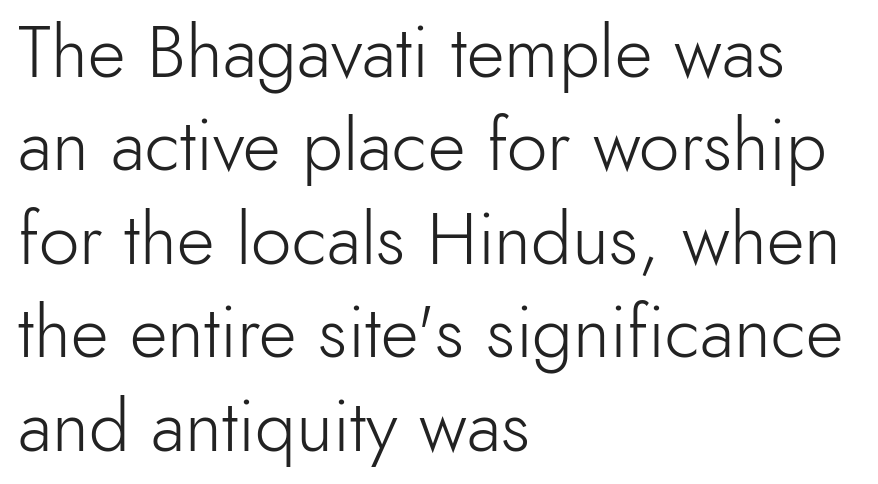
Q: Is the text bold? A: No.
Q: Is the text italic (slanted)? A: No, it is upright.
Q: Is the typeface a serif or a sans-serif typeface? A: Sans-serif.
Q: Is the text underlined? A: No.
Q: How is the paragraph aligned? A: Left-aligned.
Q: Is the spacing between letters normal or unusually wide? A: Normal.
Q: Is the spacing between lines tight, normal or loose? A: Normal.
Q: Width (condensed, normal, or wide)? A: Normal.
Q: x-height? A: Small.
Q: Monospaced? A: No.
